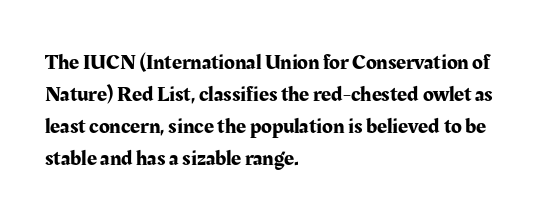
The image shows 22 px text type, upright; set left-aligned, normal line spacing (1.45x), normal letter spacing, not underlined.
